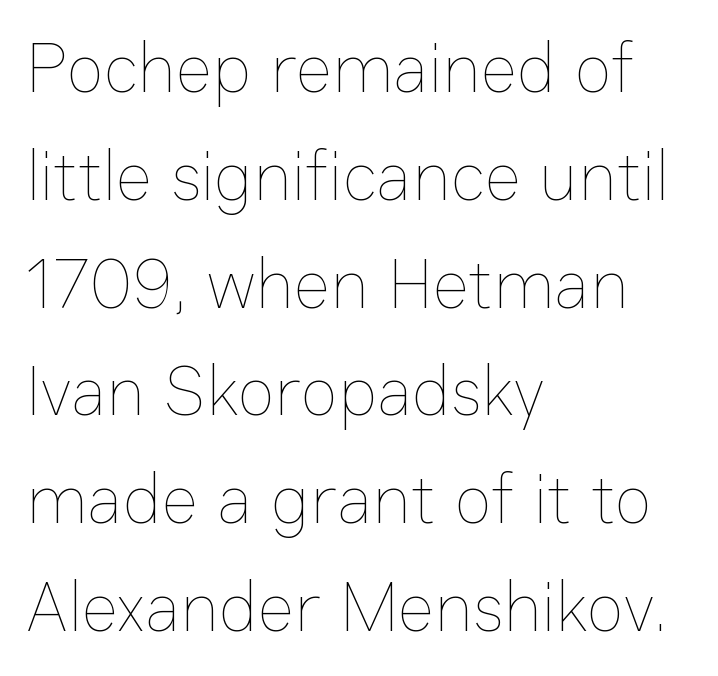
Rule under the text: the space is simply empty. Stem width sits at or under what a default text font uses. Every character sits straight up, as roman type does. The leading is moderate, giving the passage an even texture. Compared with typical body copy, the letter spacing here is the same. A typesetter would call this proportional, since set widths differ per character.
